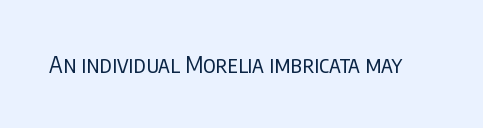
{"italic": "no", "bold": "no", "underline": "no", "letter_spacing": "normal", "letter_spacing_em": 0.0, "glyph_px": 23}
